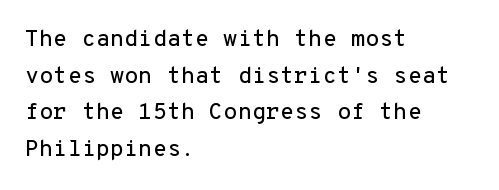
{"italic": "no", "underline": "no", "align": "left", "line_spacing": "normal", "line_spacing_ratio": 1.59, "letter_spacing": "normal", "letter_spacing_em": 0.0, "glyph_px": 23}
